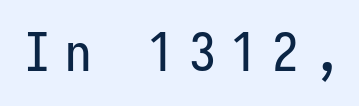
The image shows 53 px condensed sans-serif type, upright; set unusually wide letter spacing (+0.28 em), not underlined; low stroke contrast and a medium x-height.
